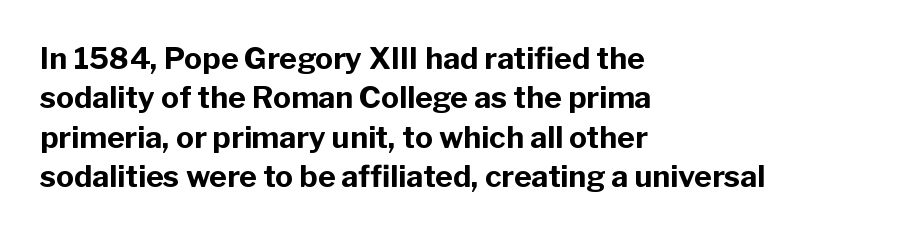
The image shows 30 px bold sans-serif type, upright; set left-aligned, normal line spacing (1.31x), normal letter spacing, not underlined; low stroke contrast and a medium x-height.
